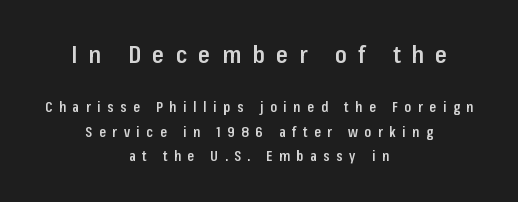
Q: Is the text bold? A: Semi-bold.
Q: Is the text italic (slanted)? A: No, it is upright.
Q: Is the text underlined? A: No.
Q: How is the paragraph aligned? A: Centered.
Q: Is the spacing between letters normal or unusually wide? A: Unusually wide.
Q: Which block of text is set in a larger size, the first (top) or the second (bottom)? A: The first (top) one.
